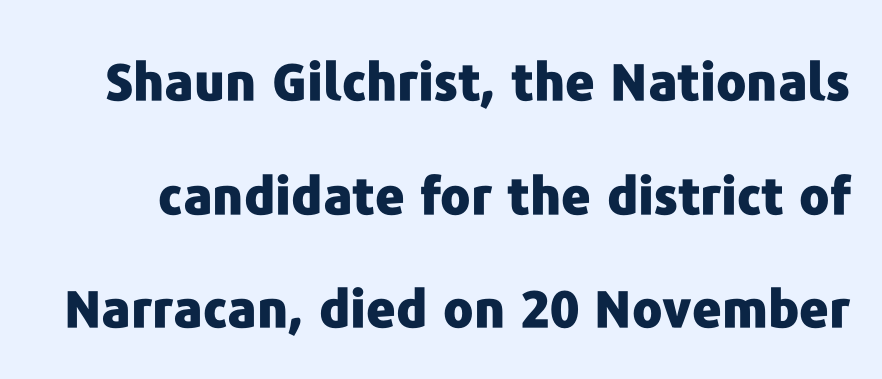
Q: Is the text bold? A: Yes.
Q: Is the text italic (slanted)? A: No, it is upright.
Q: Is the typeface a serif or a sans-serif typeface? A: Sans-serif.
Q: Is the text underlined? A: No.
Q: Is the spacing between letters normal or unusually wide? A: Normal.
Q: Is the spacing between lines tight, normal or loose? A: Loose.
Q: Width (condensed, normal, or wide)? A: Normal.
Q: Stroke contrast? A: Low.
Q: x-height? A: Medium.
Q: Monospaced? A: No.
